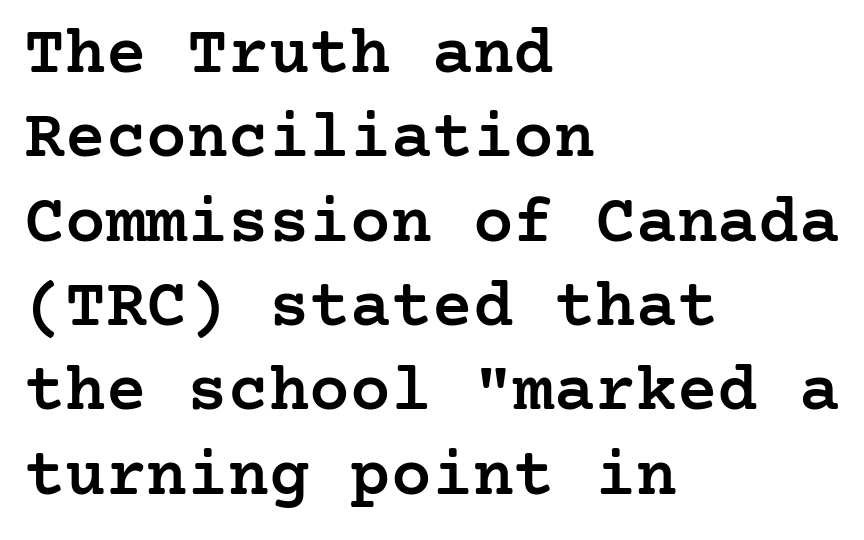
Q: Is the text bold? A: Semi-bold.
Q: Is the text italic (slanted)? A: No, it is upright.
Q: Is the typeface a serif or a sans-serif typeface? A: Serif.
Q: Is the text underlined? A: No.
Q: How is the paragraph aligned? A: Left-aligned.
Q: Is the spacing between letters normal or unusually wide? A: Normal.
Q: Width (condensed, normal, or wide)? A: Normal.
Q: Stroke contrast? A: Low.
Q: x-height? A: Medium.
